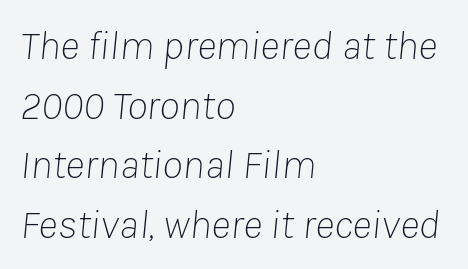
{"italic": "yes", "lean": "right", "slant_degrees": 8, "bold": "no", "weight": "thin", "width": "normal", "stroke_contrast": "low", "x_height": "medium", "monospaced": "no", "underline": "no", "align": "left", "line_spacing": "normal", "line_spacing_ratio": 1.42, "letter_spacing": "normal", "letter_spacing_em": 0.0, "glyph_px": 42}
